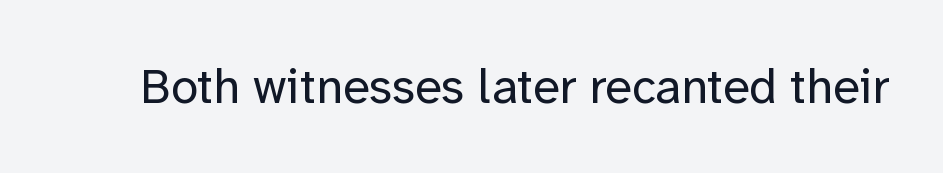
Each letter keeps its own natural width here, so spacing adapts to shape. The letters stand straight up with perfectly vertical stems. Heaviness? Minimal to ordinary, like unemphasized prose. The area under the type is left untouched. A typesetter would label this face a sans.
